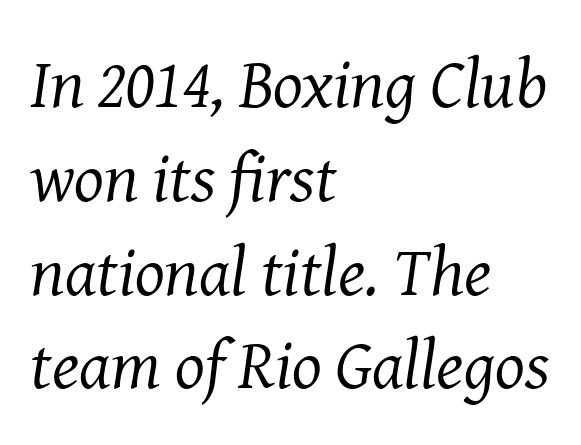
{"serif": "yes", "italic": "yes", "lean": "right", "slant_degrees": 8, "bold": "no", "weight": "regular", "width": "normal", "stroke_contrast": "medium", "x_height": "medium", "monospaced": "no", "underline": "no", "align": "left", "line_spacing": "normal", "line_spacing_ratio": 1.34, "letter_spacing": "normal", "letter_spacing_em": 0.0, "glyph_px": 70}
